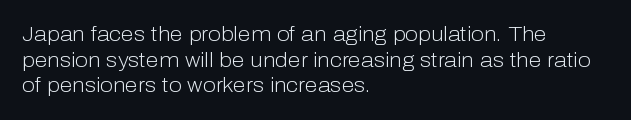
Q: Is the text bold? A: No.
Q: Is the text italic (slanted)? A: No, it is upright.
Q: Is the text underlined? A: No.
Q: How is the paragraph aligned? A: Left-aligned.
Q: Is the spacing between letters normal or unusually wide? A: Normal.
